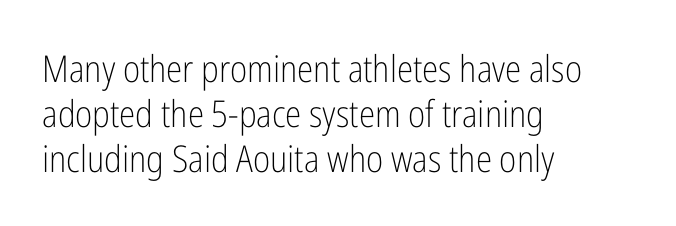
{"serif": "no", "italic": "no", "bold": "no", "weight": "light", "width": "condensed", "stroke_contrast": "low", "x_height": "medium", "monospaced": "no", "underline": "no", "align": "left", "line_spacing_ratio": 1.22, "letter_spacing": "normal", "letter_spacing_em": 0.0, "glyph_px": 37}
